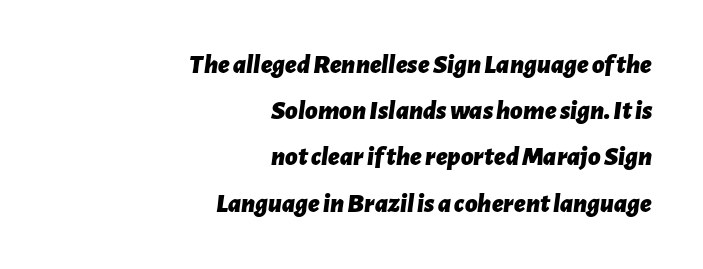
{"italic": "yes", "lean": "right", "slant_degrees": 7, "bold": "yes", "underline": "no", "align": "right", "line_spacing_ratio": 1.71, "letter_spacing": "normal", "letter_spacing_em": 0.0, "glyph_px": 27}
